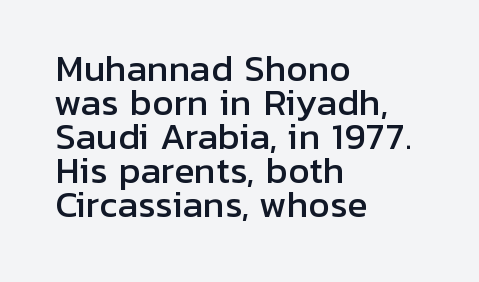
The image shows 34 px sans-serif type, upright; set left-aligned, tight line spacing (1.0x), normal letter spacing, not underlined; low stroke contrast and a medium x-height.
